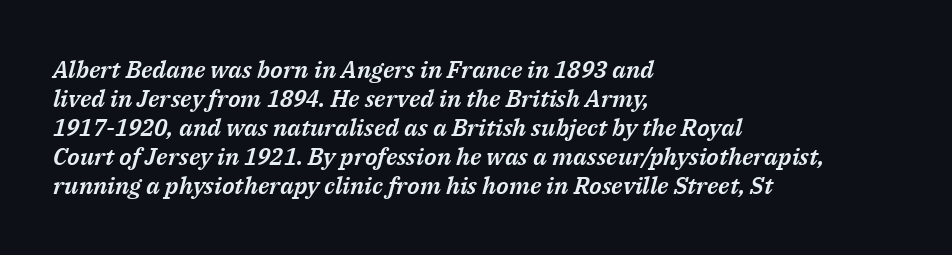
The image shows 24 px text type, italic (leaning right); set left-aligned, line spacing 1.21x, normal letter spacing, not underlined.
